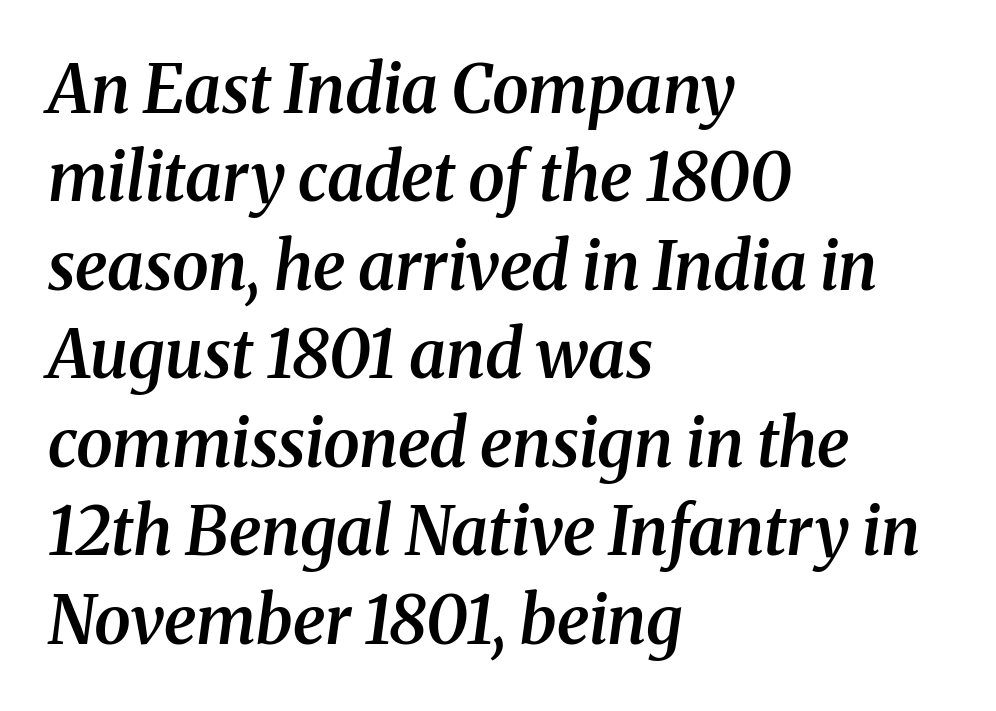
The image shows 66 px semibold serif type, italic (leaning right); set left-aligned, normal line spacing (1.34x), normal letter spacing, not underlined; medium stroke contrast and a medium x-height.
